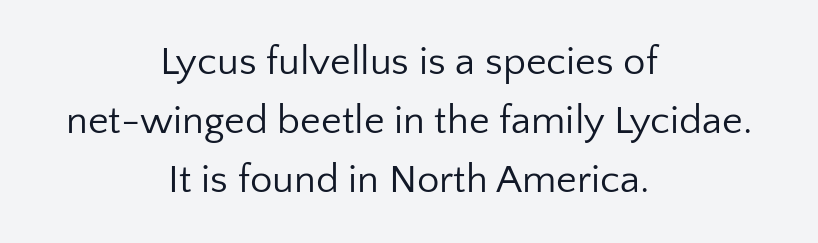
The image shows 40 px regular-weight sans-serif type, upright; set centered, normal line spacing (1.47x), normal letter spacing, not underlined; low stroke contrast and a medium x-height.
